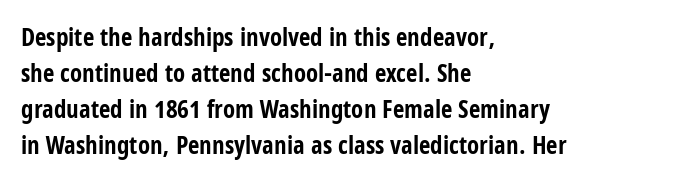
{"italic": "no", "bold": "yes", "underline": "no", "align": "left", "line_spacing": "normal", "line_spacing_ratio": 1.44, "letter_spacing": "normal", "letter_spacing_em": 0.0, "glyph_px": 25}
